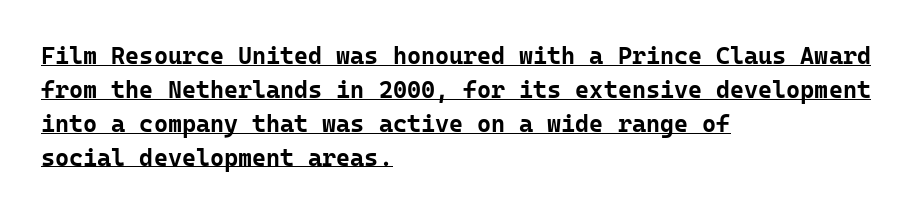
{"italic": "no", "bold": "yes", "underline": "yes", "align": "left", "line_spacing": "normal", "line_spacing_ratio": 1.41, "letter_spacing": "normal", "letter_spacing_em": 0.0, "glyph_px": 24}
